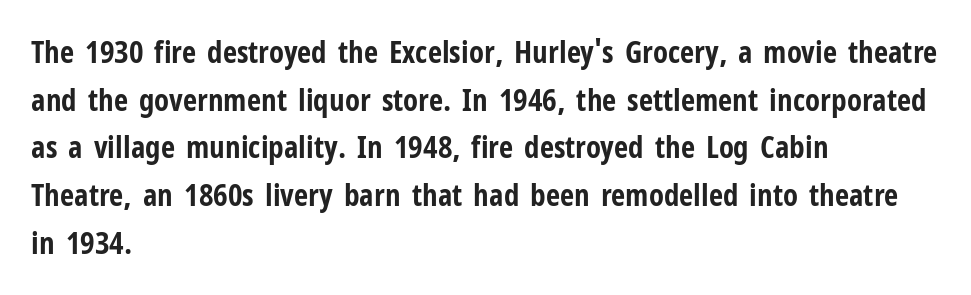
Casual observation: everything's shoved over to the left. The letters stand upright; this is a roman face. A sans-serif font was chosen for this passage. The face used here has the dense, thick strokes of a bold. Spacing between characters is what you'd get straight out of the box.
